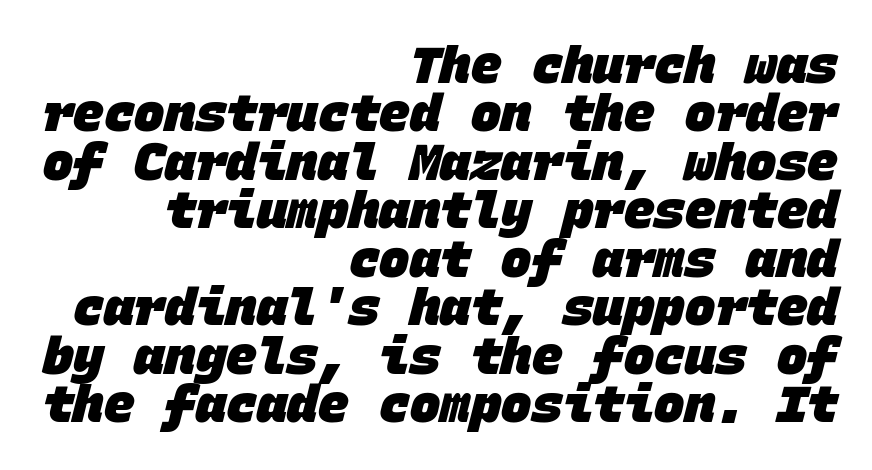
Q: Is the text bold? A: Yes.
Q: Is the typeface a serif or a sans-serif typeface? A: Sans-serif.
Q: Is the text underlined? A: No.
Q: How is the paragraph aligned? A: Right-aligned.
Q: Is the spacing between letters normal or unusually wide? A: Normal.
Q: Is the spacing between lines tight, normal or loose? A: Tight.
Q: Width (condensed, normal, or wide)? A: Normal.
Q: Stroke contrast? A: Low.
Q: x-height? A: Large.
Q: Monospaced? A: Yes.
